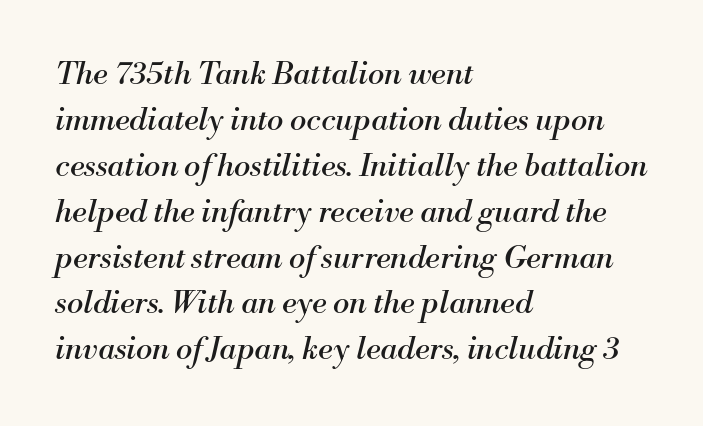
Q: Is the text bold? A: No.
Q: Is the text italic (slanted)? A: Yes, it leans right by about 13 degrees.
Q: Is the typeface a serif or a sans-serif typeface? A: Serif.
Q: Is the text underlined? A: No.
Q: How is the paragraph aligned? A: Left-aligned.
Q: Is the spacing between letters normal or unusually wide? A: Normal.
Q: Is the spacing between lines tight, normal or loose? A: Normal.
Q: Width (condensed, normal, or wide)? A: Normal.
Q: Stroke contrast? A: Medium.
Q: x-height? A: Small.
Q: Monospaced? A: No.
